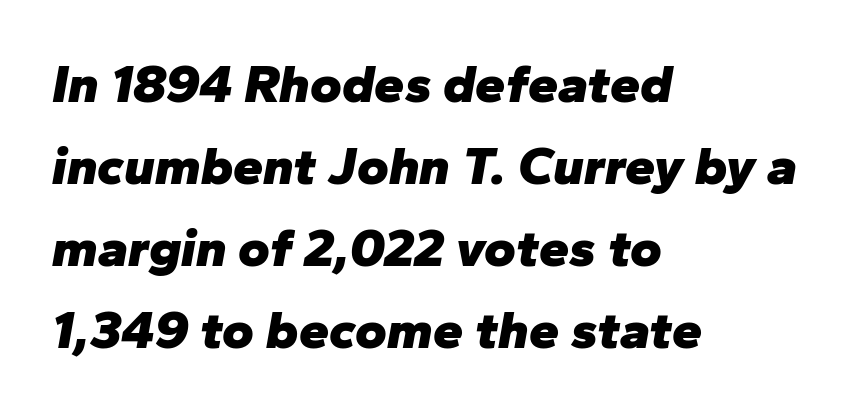
Q: Is the text bold? A: Yes.
Q: Is the text italic (slanted)? A: Yes, it leans right by about 10 degrees.
Q: Is the text underlined? A: No.
Q: How is the paragraph aligned? A: Left-aligned.
Q: Is the spacing between letters normal or unusually wide? A: Normal.
Q: Is the spacing between lines tight, normal or loose? A: Normal.
Q: Width (condensed, normal, or wide)? A: Normal.
Q: Stroke contrast? A: Low.
Q: x-height? A: Medium.
Q: Monospaced? A: No.
